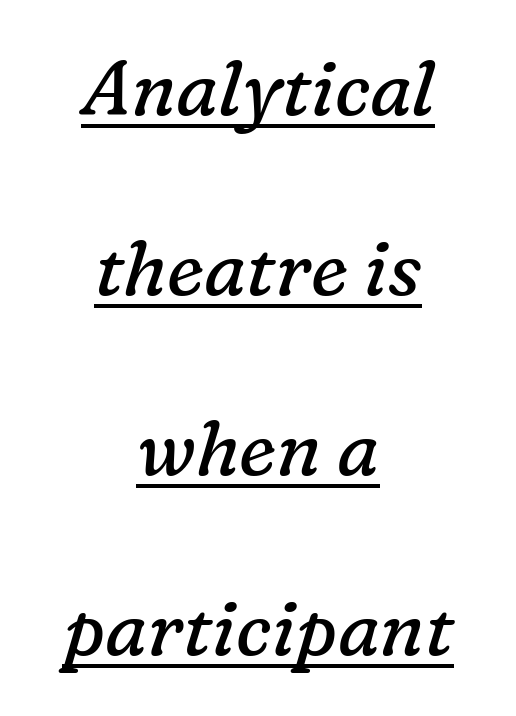
{"serif": "yes", "italic": "yes", "lean": "right", "slant_degrees": 16, "bold": "no", "weight": "regular", "width": "normal", "stroke_contrast": "low", "x_height": "medium", "monospaced": "no", "underline": "yes", "align": "center", "line_spacing": "loose", "line_spacing_ratio": 2.37, "letter_spacing": "normal", "letter_spacing_em": 0.0, "glyph_px": 76}
